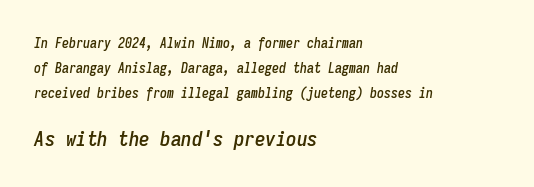
The image shows 21 px text type, italic (leaning right); set left-aligned, line spacing 1.77x, normal letter spacing, not underlined; the second (bottom) block is 1.5x larger.
